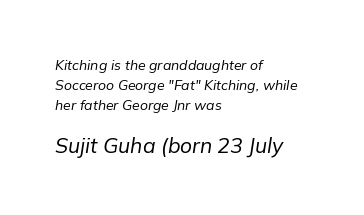
{"italic": "yes", "lean": "right", "slant_degrees": 9, "bold": "no", "underline": "no", "align": "left", "line_spacing": "normal", "line_spacing_ratio": 1.42, "letter_spacing": "normal", "letter_spacing_em": 0.0, "larger_block": "second", "size_ratio": 1.5, "glyph_px": 21}
